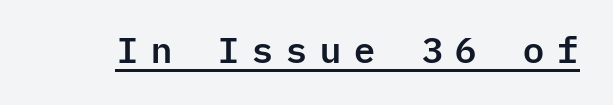
A typographer would call this underscored text. You could count columns in this text — the font is strictly monospaced. The text was rendered using a sans face with plain stroke endings. The tracking jumps out immediately: characters are airy and widely separated.
